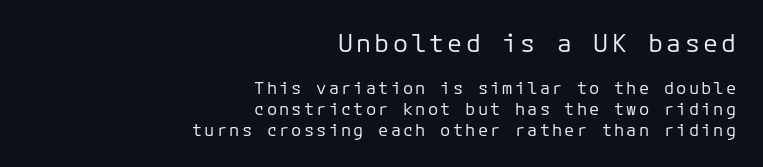
Q: Is the text bold? A: No.
Q: Is the text italic (slanted)? A: No, it is upright.
Q: Is the text underlined? A: No.
Q: How is the paragraph aligned? A: Right-aligned.
Q: Which block of text is set in a larger size, the first (top) or the second (bottom)? A: The first (top) one.
